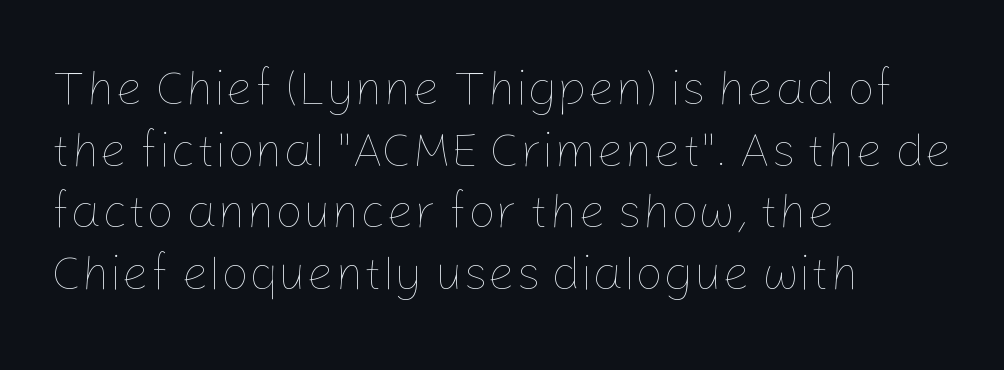
There is no visible air inserted between adjacent glyphs. These lines are set flush left with a ragged right edge. Just letters on the line, the space beneath them empty. Each stroke keeps to a modest, everyday thickness or less. Here the designer chose a conventional face with non-uniform glyph widths.
